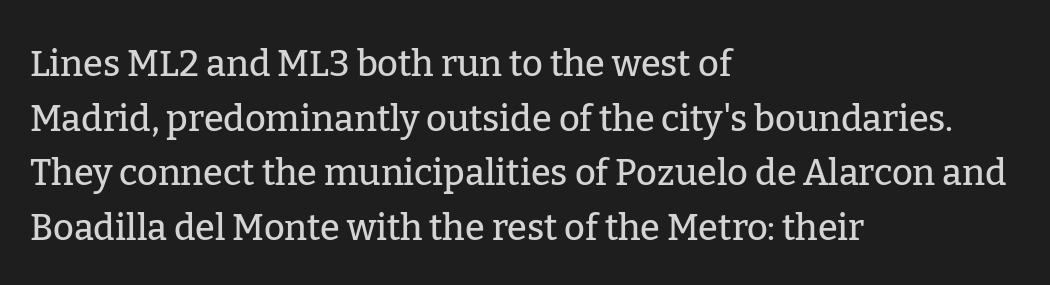
{"serif": "yes", "italic": "no", "width": "normal", "stroke_contrast": "low", "x_height": "medium", "monospaced": "no", "underline": "no", "align": "left", "line_spacing": "normal", "line_spacing_ratio": 1.52, "letter_spacing": "normal", "letter_spacing_em": 0.0, "glyph_px": 36}
